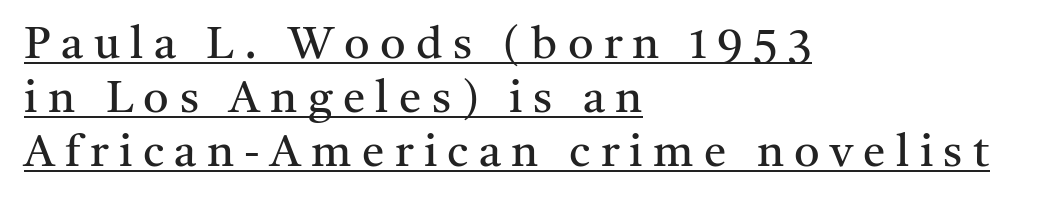
{"serif": "yes", "italic": "no", "bold": "no", "weight": "regular", "width": "normal", "stroke_contrast": "medium", "x_height": "medium", "monospaced": "no", "underline": "yes", "align": "left", "line_spacing_ratio": 1.2, "letter_spacing": "wide", "letter_spacing_em": 0.23, "glyph_px": 45}
